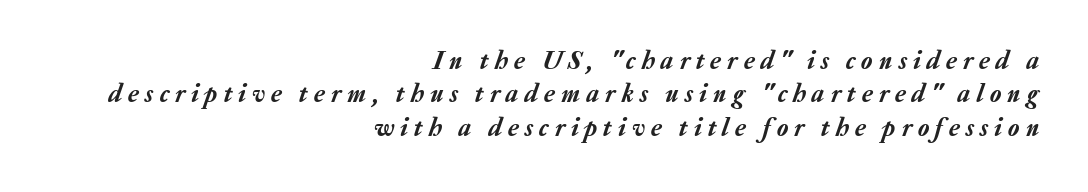
The image shows 26 px text type, italic (leaning right); set right-aligned, normal line spacing (1.28x), unusually wide letter spacing (+0.24 em), not underlined.
